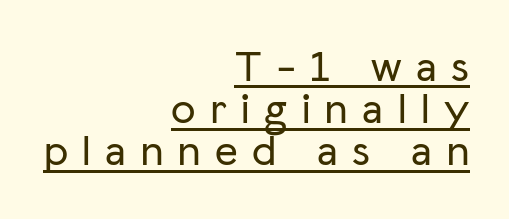
Nope, no serifs anywhere on these letters. Does the lettering tilt? It doesn't — this is upright. Leading is clearly below the norm, producing a dense column. Each line ends at the same right margin while the left side varies.
